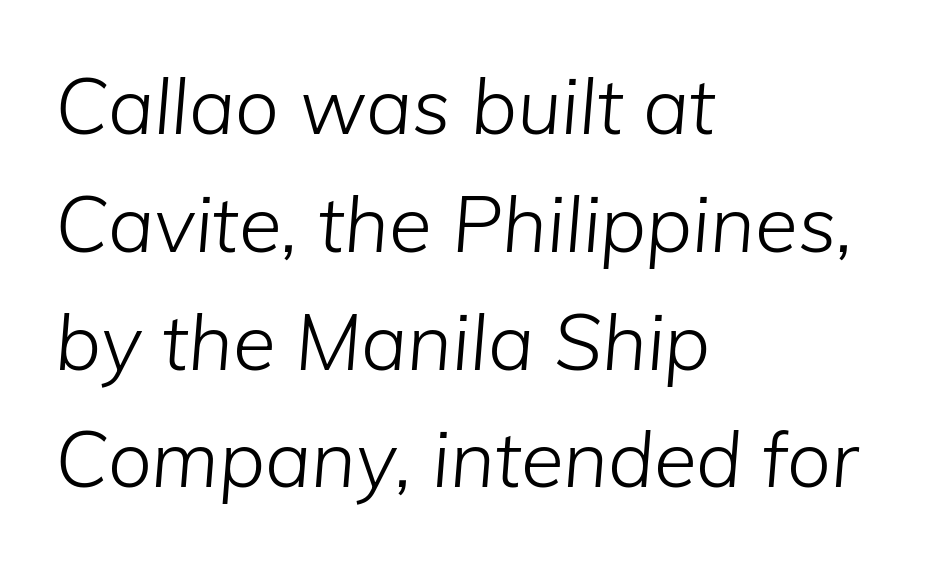
Q: Is the text bold? A: No.
Q: Is the text italic (slanted)? A: Yes, it leans right by about 5 degrees.
Q: Is the text underlined? A: No.
Q: How is the paragraph aligned? A: Left-aligned.
Q: Is the spacing between letters normal or unusually wide? A: Normal.
Q: Is the spacing between lines tight, normal or loose? A: Normal.
Q: Width (condensed, normal, or wide)? A: Normal.
Q: Stroke contrast? A: Low.
Q: x-height? A: Medium.
Q: Monospaced? A: No.
